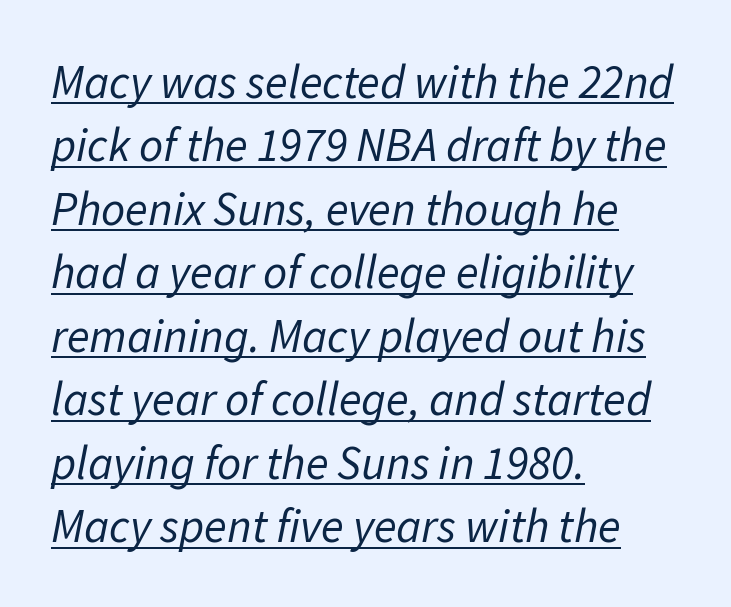
The passage shown has conventional tracking throughout. The text block is weighted toward the left margin, trailing off unevenly rightward. The rendering uses a moderate line-height, typical for paragraphs. The typography opts for an oblique posture over an upright one. Underline: present. No extra ink here — the face is not bold.
